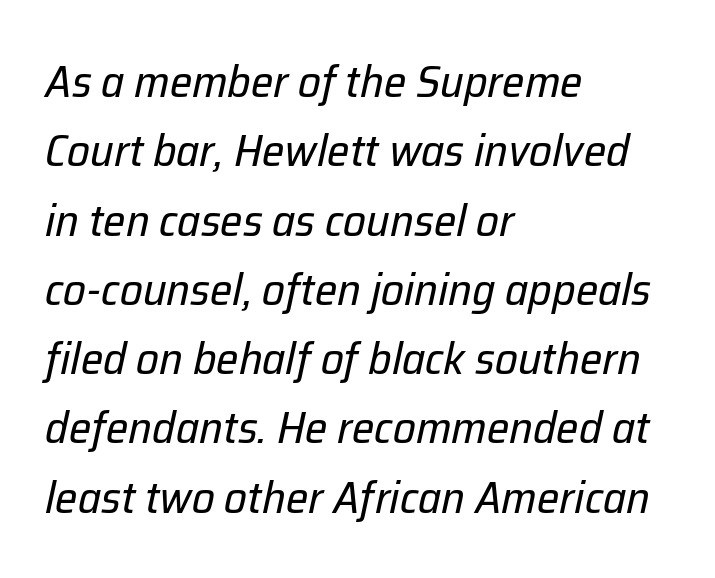
Q: Is the text bold? A: No.
Q: Is the text italic (slanted)? A: Yes, it leans right by about 12 degrees.
Q: Is the text underlined? A: No.
Q: How is the paragraph aligned? A: Left-aligned.
Q: Is the spacing between letters normal or unusually wide? A: Normal.
Q: Is the spacing between lines tight, normal or loose? A: Normal.
Q: Width (condensed, normal, or wide)? A: Normal.
Q: Stroke contrast? A: Low.
Q: x-height? A: Medium.
Q: Monospaced? A: No.
